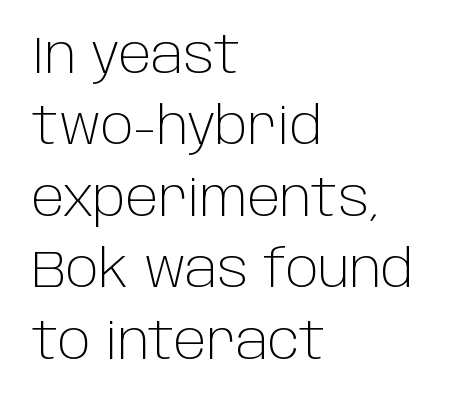
The image shows 51 px light sans-serif type, upright; set left-aligned, normal line spacing (1.4x), normal letter spacing, not underlined; low stroke contrast and a large x-height.
